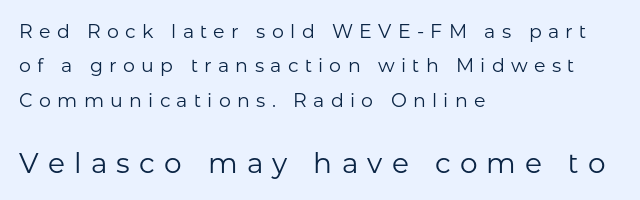
{"serif": "no", "italic": "no", "bold": "no", "weight": "regular", "width": "normal", "stroke_contrast": "low", "x_height": "medium", "monospaced": "no", "underline": "no", "align": "left", "line_spacing_ratio": 1.81, "letter_spacing": "wide", "letter_spacing_em": 0.33, "larger_block": "second", "size_ratio": 1.47, "glyph_px": 28}
